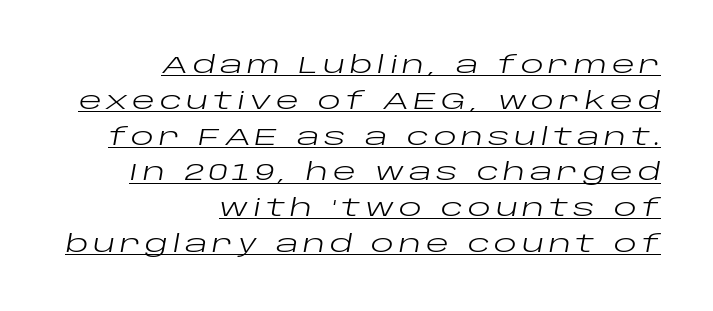
{"italic": "yes", "lean": "right", "slant_degrees": 10, "bold": "no", "underline": "yes", "align": "right", "line_spacing": "normal", "line_spacing_ratio": 1.49, "glyph_px": 24}
